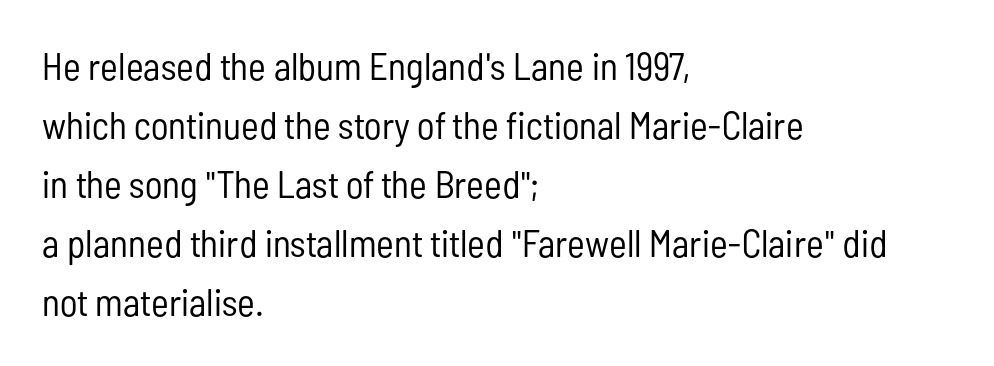
Q: Is the text bold? A: No.
Q: Is the text italic (slanted)? A: No, it is upright.
Q: Is the typeface a serif or a sans-serif typeface? A: Sans-serif.
Q: Is the text underlined? A: No.
Q: How is the paragraph aligned? A: Left-aligned.
Q: Is the spacing between letters normal or unusually wide? A: Normal.
Q: Is the spacing between lines tight, normal or loose? A: Normal.
Q: Width (condensed, normal, or wide)? A: Condensed.
Q: Stroke contrast? A: Low.
Q: x-height? A: Medium.
Q: Monospaced? A: No.
